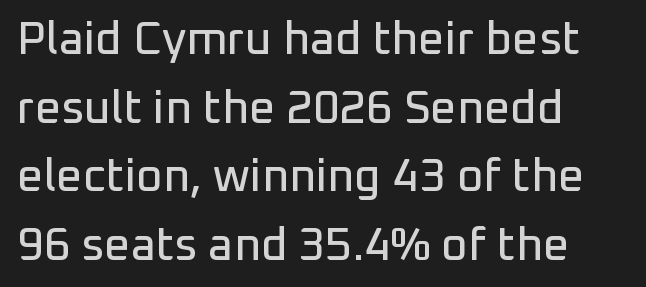
Each new line begins a customary step beneath the previous one. This is sans-serif lettering, the kind often seen on screens and signage. Each letter keeps its own natural width here, so spacing adapts to shape. The tracking reads as untouched default to a designer's eye. The zone under the glyphs is completely vacant. Italic: no, the glyphs are upright roman.
